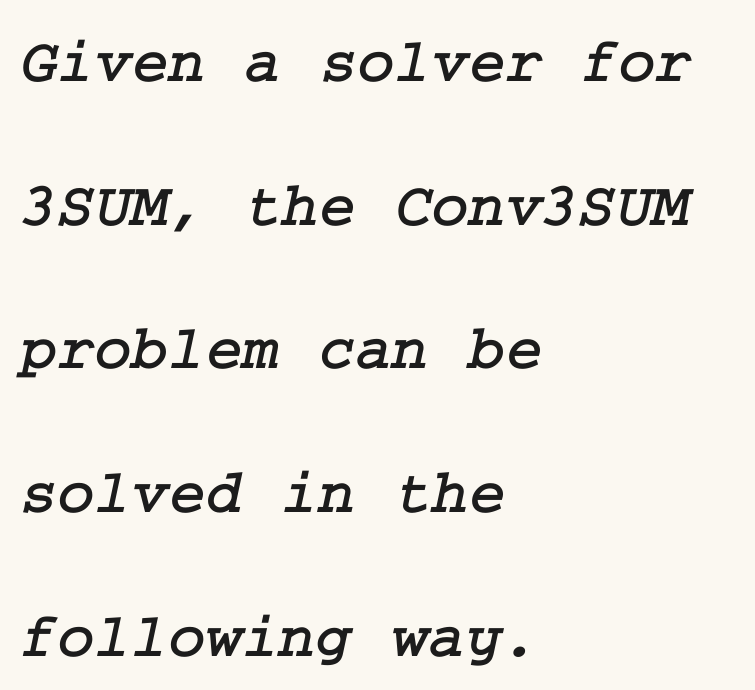
The typeface chosen for these lines features serifs. Does the copy run flush right? No — it runs flush left. The string is rendered with underlining switched off. What's the leading like? Stretched, with rows far apart.
